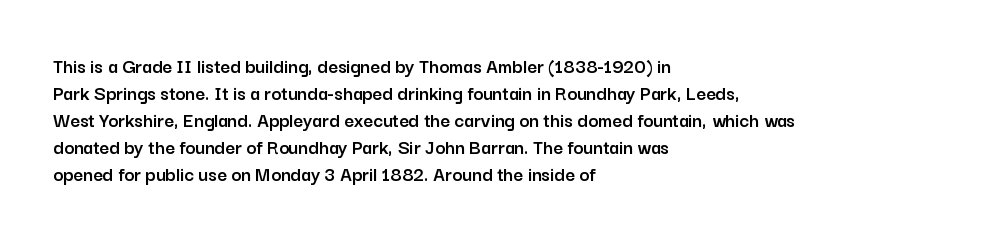
Q: Is the text italic (slanted)? A: No, it is upright.
Q: Is the text underlined? A: No.
Q: How is the paragraph aligned? A: Left-aligned.
Q: Is the spacing between letters normal or unusually wide? A: Normal.
Q: Is the spacing between lines tight, normal or loose? A: Normal.
